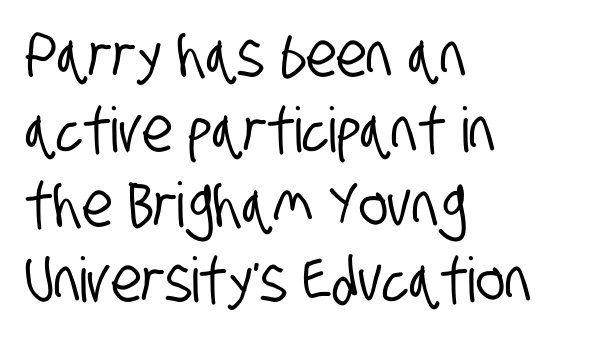
There is no visible air inserted between adjacent glyphs. Each line starts at the same left margin while the right side varies. Each letter keeps its own natural width here, so spacing adapts to shape. Font category for this specimen: sans-serif.
